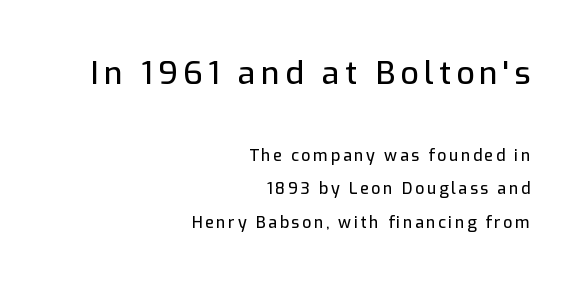
{"serif": "no", "italic": "no", "width": "normal", "stroke_contrast": "low", "x_height": "medium", "monospaced": "no", "underline": "no", "align": "right", "line_spacing": "loose", "line_spacing_ratio": 2.1, "larger_block": "first", "size_ratio": 2.0, "glyph_px": 32}
